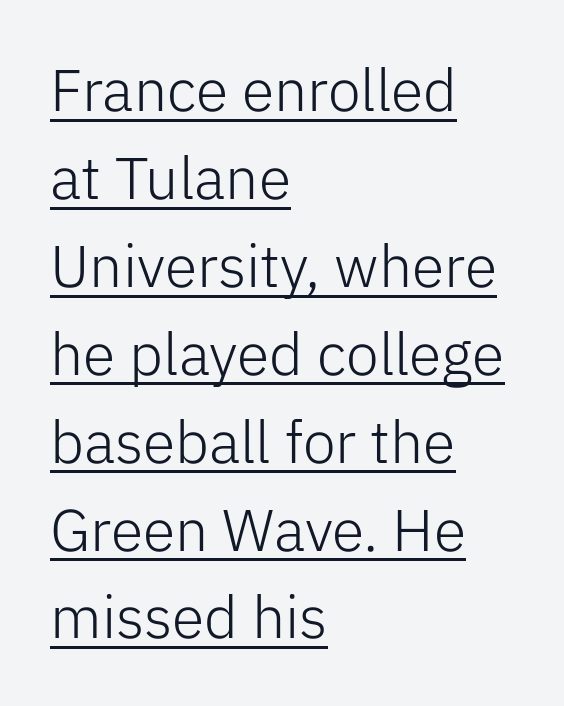
{"serif": "no", "italic": "no", "bold": "no", "weight": "light", "width": "normal", "stroke_contrast": "low", "x_height": "medium", "monospaced": "no", "underline": "yes", "align": "left", "line_spacing": "normal", "line_spacing_ratio": 1.49, "letter_spacing": "normal", "letter_spacing_em": 0.0, "glyph_px": 59}
